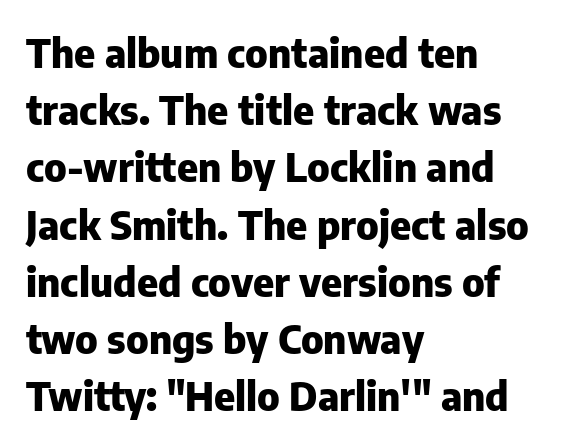
Q: Is the text bold? A: Yes.
Q: Is the text italic (slanted)? A: No, it is upright.
Q: Is the typeface a serif or a sans-serif typeface? A: Sans-serif.
Q: Is the text underlined? A: No.
Q: How is the paragraph aligned? A: Left-aligned.
Q: Is the spacing between letters normal or unusually wide? A: Normal.
Q: Is the spacing between lines tight, normal or loose? A: Normal.
Q: Width (condensed, normal, or wide)? A: Normal.
Q: Stroke contrast? A: Low.
Q: x-height? A: Medium.
Q: Monospaced? A: No.
